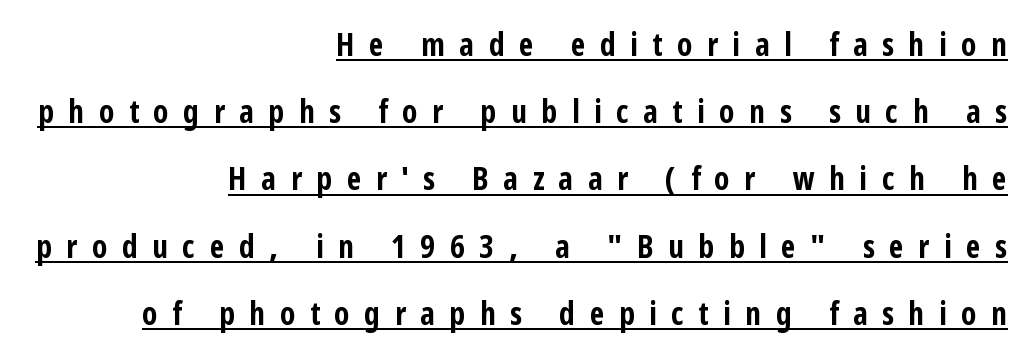
Notice the wide empty band between every row — that's loose leading. Nope, no serifs anywhere on these letters. Underline: present. Characters follow at a spacing far wider than the type designer built in. The letters advance in unequal steps, a hallmark of proportional type.
